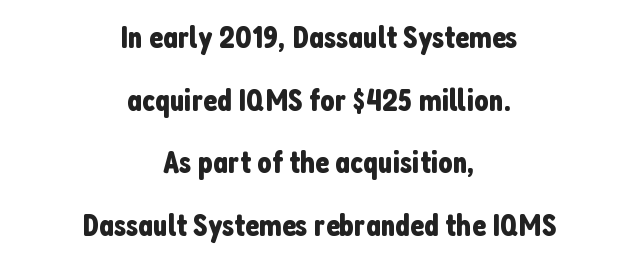
This sample uses an upright cut, with every glyph sitting square on the baseline. Is the block centered? Yes — each line is placed symmetrically about the middle. Each row of text sits above clean, open space. Character widths vary here, with narrow letters taking less room than wide ones.
